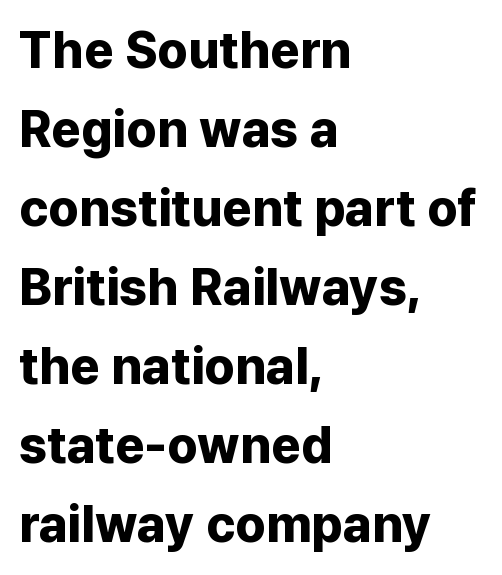
Q: Is the text bold? A: Yes.
Q: Is the text italic (slanted)? A: No, it is upright.
Q: Is the typeface a serif or a sans-serif typeface? A: Sans-serif.
Q: Is the text underlined? A: No.
Q: How is the paragraph aligned? A: Left-aligned.
Q: Is the spacing between letters normal or unusually wide? A: Normal.
Q: Is the spacing between lines tight, normal or loose? A: Normal.
Q: Width (condensed, normal, or wide)? A: Normal.
Q: Stroke contrast? A: Low.
Q: x-height? A: Medium.
Q: Monospaced? A: No.
